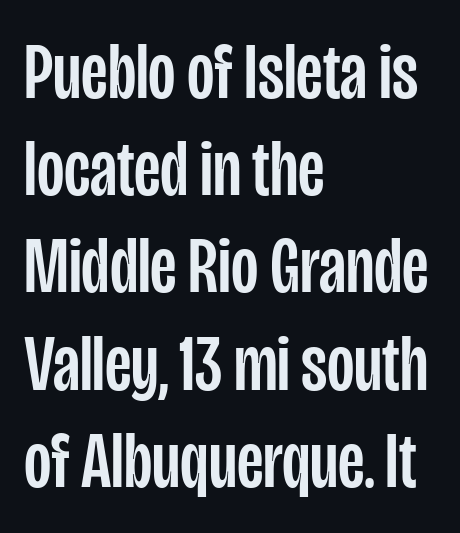
{"serif": "no", "italic": "no", "width": "condensed", "stroke_contrast": "low", "x_height": "large", "monospaced": "no", "underline": "no", "align": "left", "line_spacing_ratio": 1.23, "letter_spacing": "normal", "letter_spacing_em": 0.0, "glyph_px": 79}
